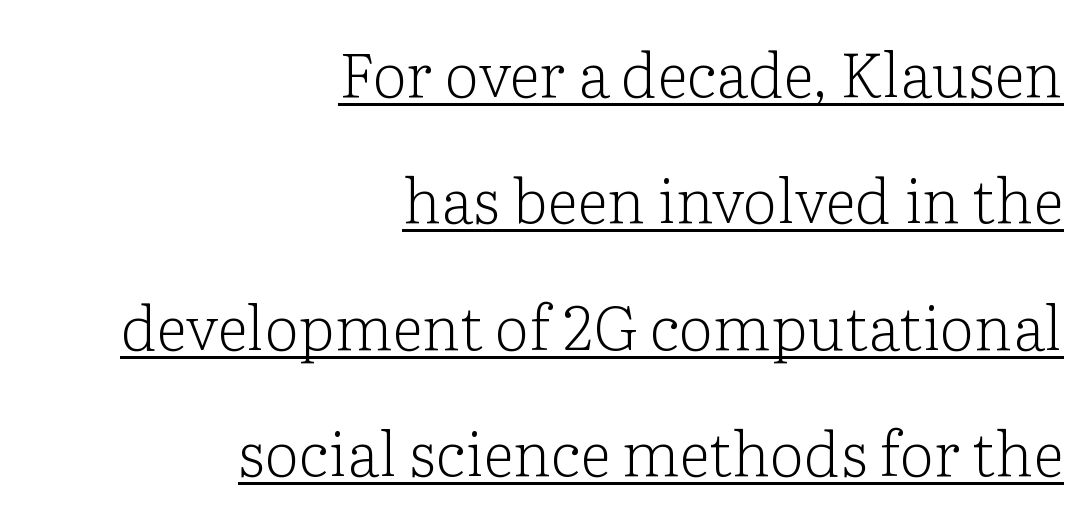
Q: Is the text bold? A: No.
Q: Is the text italic (slanted)? A: No, it is upright.
Q: Is the typeface a serif or a sans-serif typeface? A: Serif.
Q: Is the text underlined? A: Yes.
Q: How is the paragraph aligned? A: Right-aligned.
Q: Is the spacing between letters normal or unusually wide? A: Normal.
Q: Is the spacing between lines tight, normal or loose? A: Loose.
Q: Width (condensed, normal, or wide)? A: Normal.
Q: Stroke contrast? A: Low.
Q: x-height? A: Medium.
Q: Monospaced? A: No.
